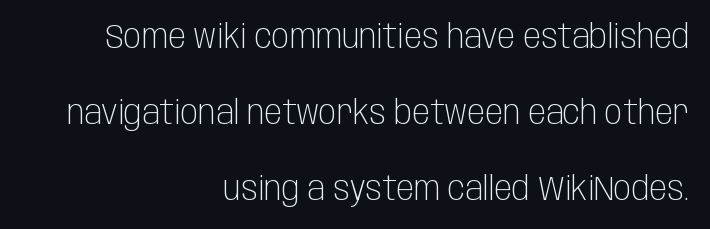
Q: Is the text bold? A: No.
Q: Is the text italic (slanted)? A: No, it is upright.
Q: Is the typeface a serif or a sans-serif typeface? A: Sans-serif.
Q: Is the text underlined? A: No.
Q: How is the paragraph aligned? A: Right-aligned.
Q: Is the spacing between letters normal or unusually wide? A: Normal.
Q: Is the spacing between lines tight, normal or loose? A: Loose.
Q: Width (condensed, normal, or wide)? A: Condensed.
Q: Stroke contrast? A: Low.
Q: x-height? A: Large.
Q: Monospaced? A: No.
